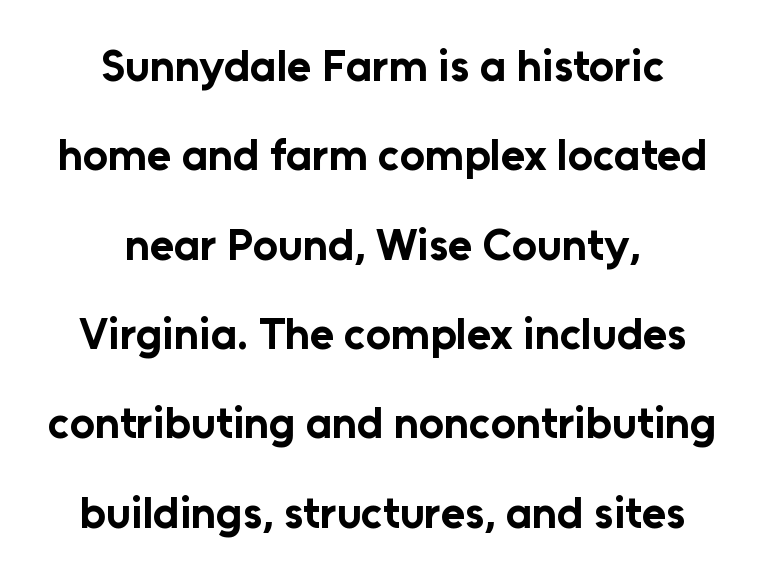
Widely set lines give the paragraph a tall, airy silhouette. A centered setting, common on invitations and titles, is used for this passage. This sample has the flowing, uneven cadence of proportional lettering. This is sans-serif lettering, the kind often seen on screens and signage.
